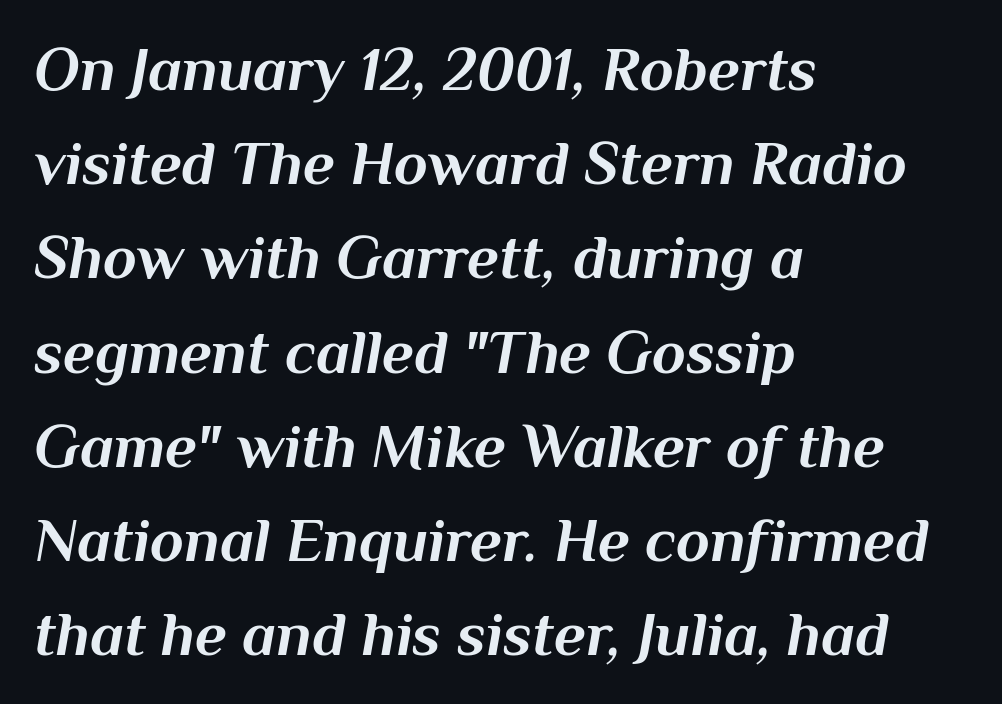
The image shows 62 px bold type, italic (leaning right); set left-aligned, normal line spacing (1.52x), normal letter spacing, not underlined; medium stroke contrast and a medium x-height.
